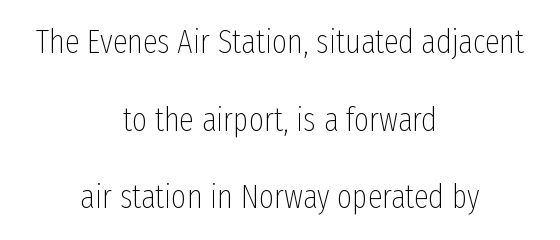
{"serif": "no", "italic": "no", "bold": "no", "weight": "thin", "width": "condensed", "stroke_contrast": "low", "x_height": "medium", "monospaced": "no", "underline": "no", "align": "center", "line_spacing": "loose", "line_spacing_ratio": 2.35, "letter_spacing": "normal", "letter_spacing_em": 0.0, "glyph_px": 33}
